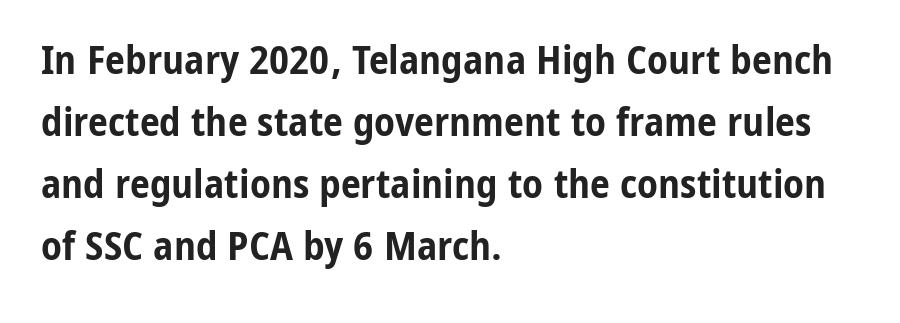
{"serif": "no", "italic": "no", "bold": "yes", "weight": "bold", "width": "condensed", "stroke_contrast": "low", "x_height": "medium", "monospaced": "no", "underline": "no", "align": "left", "line_spacing": "normal", "line_spacing_ratio": 1.55, "letter_spacing": "normal", "letter_spacing_em": 0.0, "glyph_px": 40}
